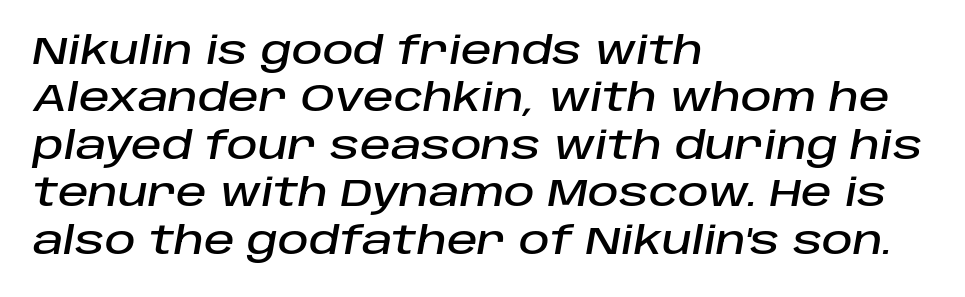
Vertically, the passage feels balanced, rows spaced as you'd expect. This rendering features lettering with no underline. Line beginnings align vertically; line endings do not. A typesetter would call this zero additional tracking.
